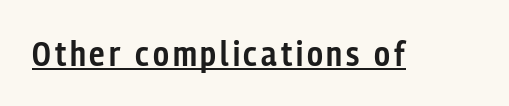
Q: Is the text bold? A: Semi-bold.
Q: Is the text italic (slanted)? A: No, it is upright.
Q: Is the typeface a serif or a sans-serif typeface? A: Sans-serif.
Q: Is the text underlined? A: Yes.
Q: Width (condensed, normal, or wide)? A: Condensed.
Q: Stroke contrast? A: Low.
Q: x-height? A: Medium.
Q: Monospaced? A: No.
